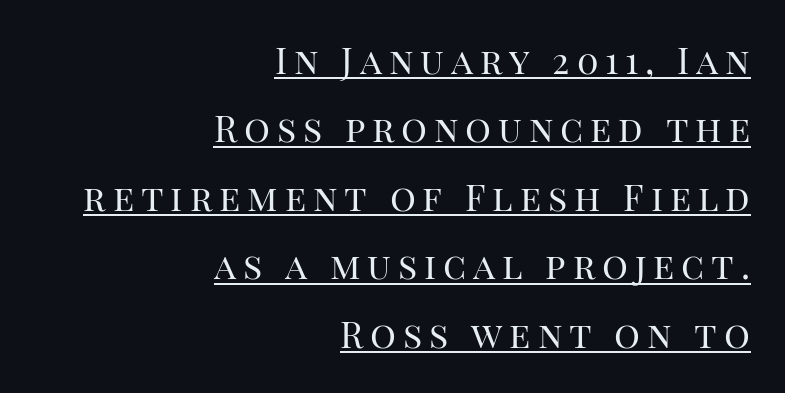
{"serif": "yes", "italic": "no", "bold": "no", "weight": "regular", "width": "normal", "stroke_contrast": "high", "x_height": "large", "monospaced": "no", "underline": "yes", "align": "right", "line_spacing": "loose", "line_spacing_ratio": 1.9, "glyph_px": 36}
